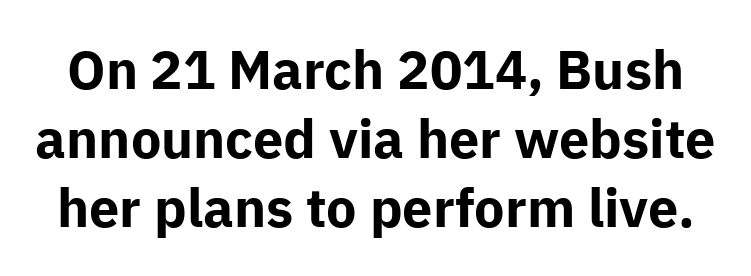
The image shows 54 px bold sans-serif type, upright; set normal line spacing (1.28x), normal letter spacing, not underlined; low stroke contrast and a medium x-height.
